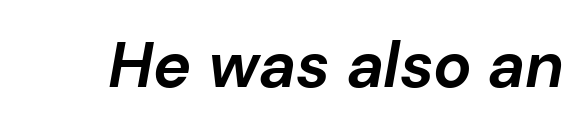
Q: Is the text bold? A: Yes.
Q: Is the text italic (slanted)? A: Yes, it leans right by about 10 degrees.
Q: Is the text underlined? A: No.
Q: Is the spacing between letters normal or unusually wide? A: Normal.
Q: Width (condensed, normal, or wide)? A: Normal.
Q: Stroke contrast? A: Low.
Q: x-height? A: Medium.
Q: Monospaced? A: No.
